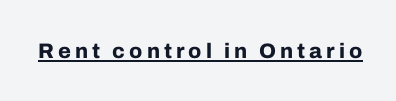
Q: Is the text bold? A: Yes.
Q: Is the text italic (slanted)? A: No, it is upright.
Q: Is the text underlined? A: Yes.
